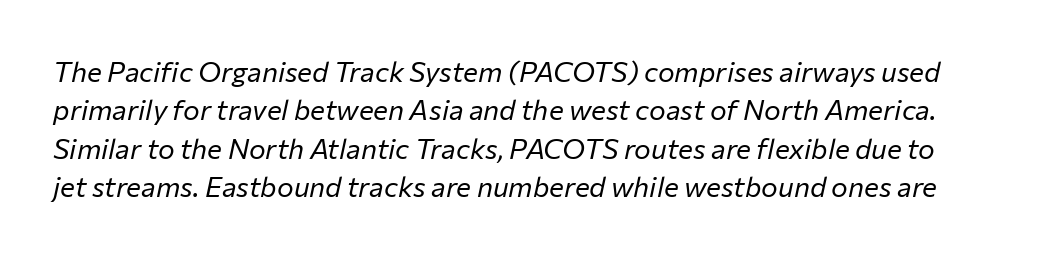
Q: Is the text bold? A: No.
Q: Is the text italic (slanted)? A: Yes, it leans right by about 12 degrees.
Q: Is the text underlined? A: No.
Q: Is the spacing between letters normal or unusually wide? A: Normal.
Q: Is the spacing between lines tight, normal or loose? A: Normal.
Q: Width (condensed, normal, or wide)? A: Normal.
Q: Stroke contrast? A: Low.
Q: x-height? A: Medium.
Q: Monospaced? A: No.
